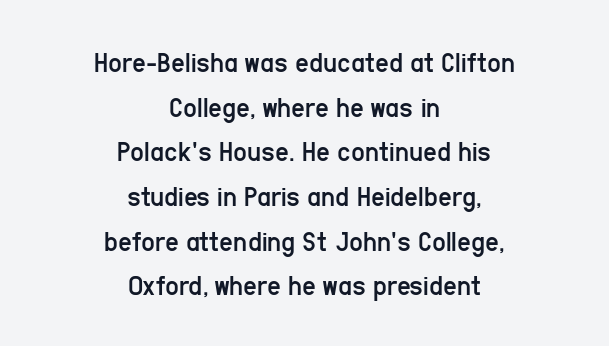
Is the block centered? Yes — each line is placed symmetrically about the middle. The words here are not underlined. Honestly, the row spacing looks completely unremarkable. The typesetting does not lean heavy: it is not bold.
